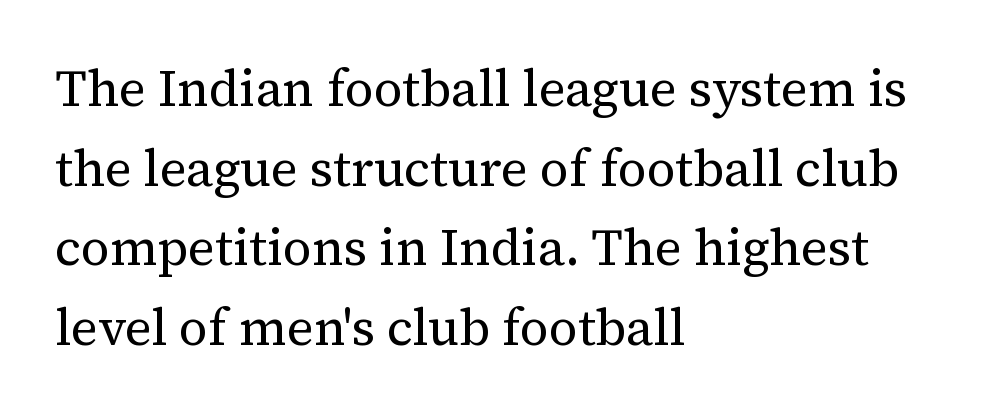
Stroke mass is kept to a normal reading level or below. Does the copy run flush right? No — it runs flush left. Is this a fixed-width face? No — the glyphs have proportional, varying widths. This rendering leaves character spacing at its baseline value. In terms of leading, this rendering sits right in the middle.
